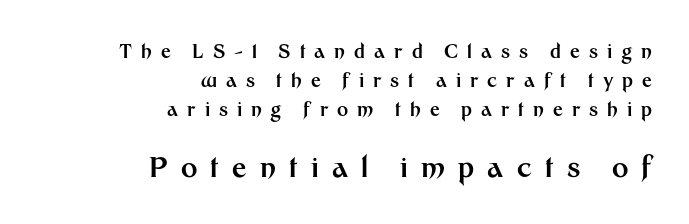
{"serif": "no", "italic": "no", "bold": "yes", "weight": "bold", "width": "normal", "stroke_contrast": "medium", "x_height": "medium", "monospaced": "no", "underline": "no", "align": "right", "line_spacing": "normal", "line_spacing_ratio": 1.53, "letter_spacing": "wide", "letter_spacing_em": 0.47, "larger_block": "second", "size_ratio": 1.47, "glyph_px": 28}
